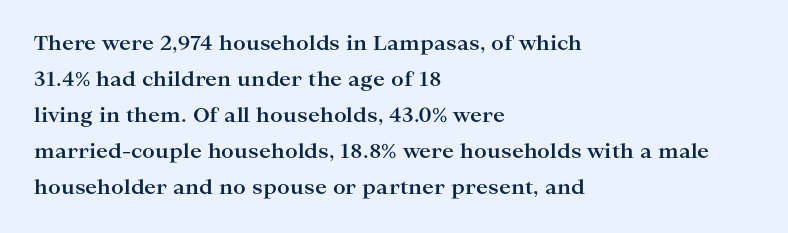
Q: Is the text bold? A: Yes.
Q: Is the text italic (slanted)? A: No, it is upright.
Q: Is the text underlined? A: No.
Q: How is the paragraph aligned? A: Left-aligned.
Q: Is the spacing between letters normal or unusually wide? A: Normal.
